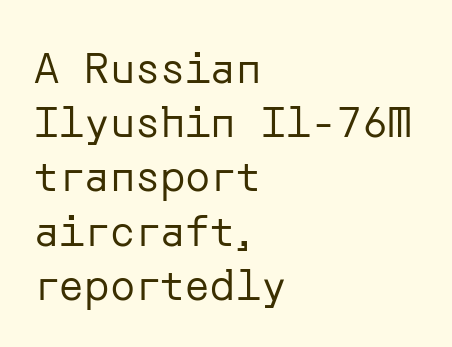
To sum up the face: it is a sans, with no serifs. The line-height multiplier appears to be the usual default. Students, note that the glyphs here touch the page at normal intervals. Every row of glyphs begins at an identical x-position on the left. The gap between lines stays unmarked.
